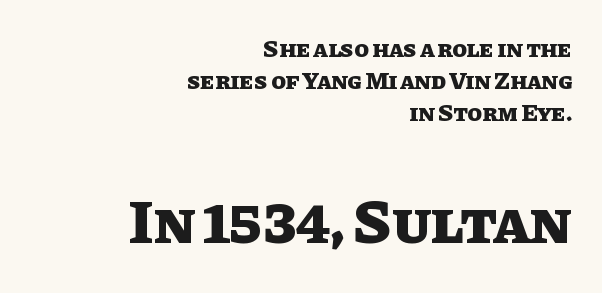
{"italic": "no", "bold": "yes", "weight": "heavy", "width": "normal", "stroke_contrast": "low", "x_height": "large", "monospaced": "no", "underline": "no", "align": "right", "line_spacing": "normal", "line_spacing_ratio": 1.34, "letter_spacing": "normal", "letter_spacing_em": 0.0, "larger_block": "second", "size_ratio": 2.54, "glyph_px": 61}
